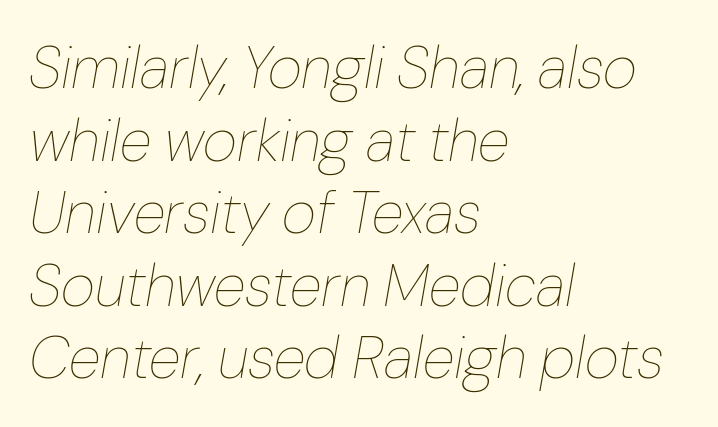
{"italic": "yes", "lean": "right", "slant_degrees": 10, "bold": "no", "weight": "thin", "width": "normal", "stroke_contrast": "low", "x_height": "medium", "monospaced": "no", "underline": "no", "align": "left", "line_spacing_ratio": 1.23, "letter_spacing": "normal", "letter_spacing_em": 0.0, "glyph_px": 59}
